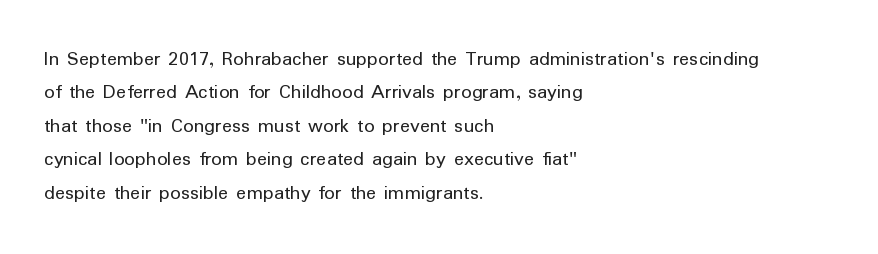
How would I describe the line gaps? Plain and ordinary. Weight: in the light-to-regular range. The type is set solid horizontally, with unmodified tracking. The lines are quadded left.
